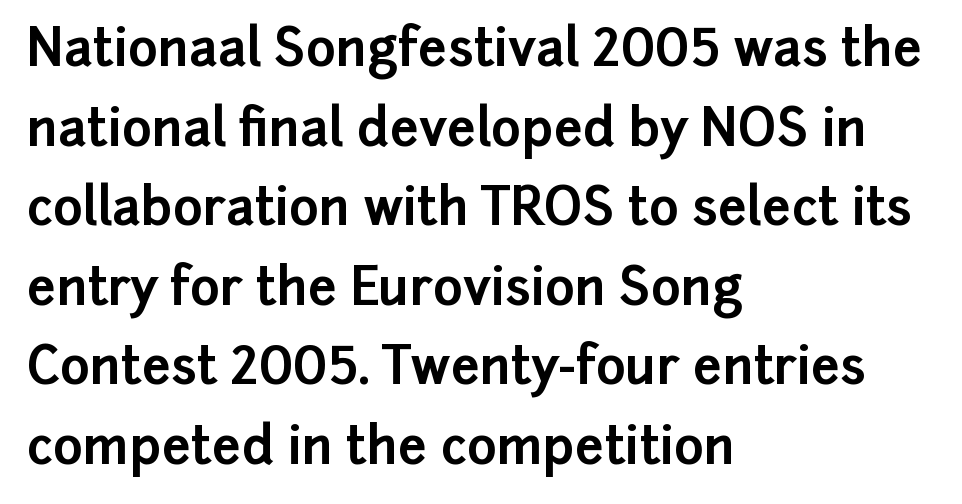
Q: Is the text bold? A: Yes.
Q: Is the text italic (slanted)? A: No, it is upright.
Q: Is the typeface a serif or a sans-serif typeface? A: Sans-serif.
Q: Is the text underlined? A: No.
Q: How is the paragraph aligned? A: Left-aligned.
Q: Is the spacing between letters normal or unusually wide? A: Normal.
Q: Is the spacing between lines tight, normal or loose? A: Normal.
Q: Width (condensed, normal, or wide)? A: Normal.
Q: Stroke contrast? A: Low.
Q: x-height? A: Medium.
Q: Monospaced? A: No.
